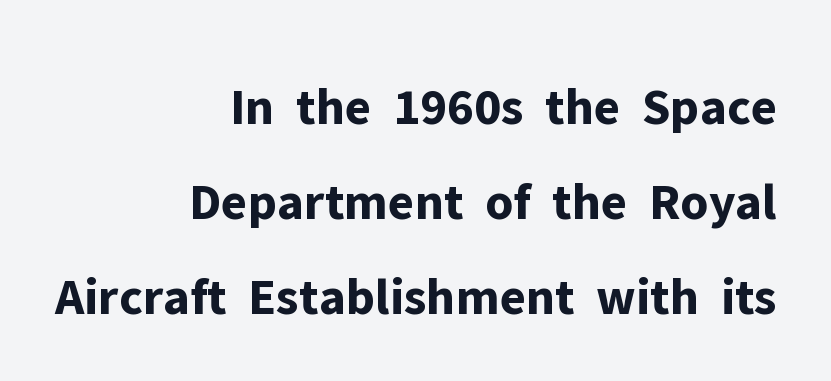
{"serif": "no", "italic": "no", "bold": "yes", "weight": "bold", "width": "normal", "stroke_contrast": "low", "x_height": "medium", "monospaced": "no", "underline": "no", "align": "right", "line_spacing_ratio": 1.79, "letter_spacing": "normal", "letter_spacing_em": 0.0, "glyph_px": 53}
